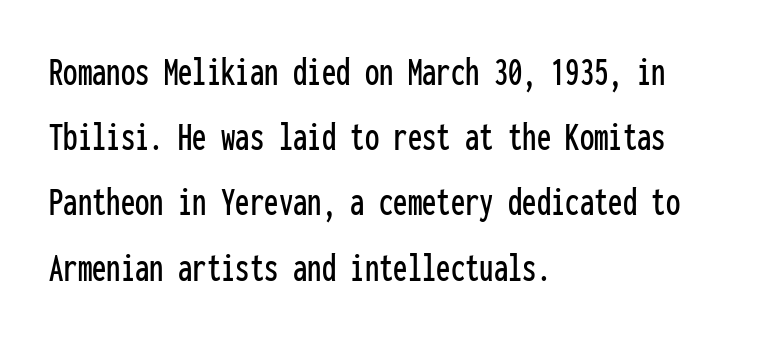
{"serif": "no", "italic": "no", "width": "condensed", "stroke_contrast": "low", "x_height": "medium", "monospaced": "yes", "underline": "no", "align": "left", "line_spacing": "normal", "line_spacing_ratio": 1.59, "letter_spacing": "normal", "letter_spacing_em": 0.0, "glyph_px": 41}
